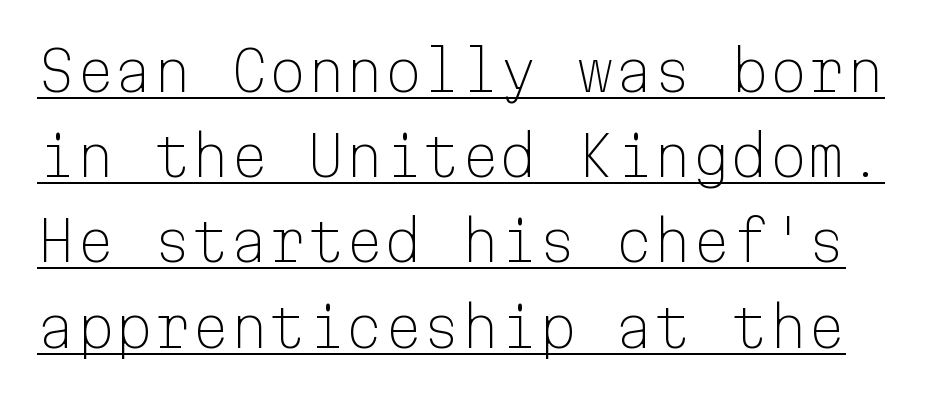
Letterform terminals end flat and unadorned throughout the passage. Here the designer chose a console-style face with uniform glyph widths. Baseline-to-baseline distance is the conventional proportion of letter height. Style check: upright. Is there an underline? Yes — a line sits under the letters. Is the stroke heavy? The answer is a plain regular-or-lighter.
